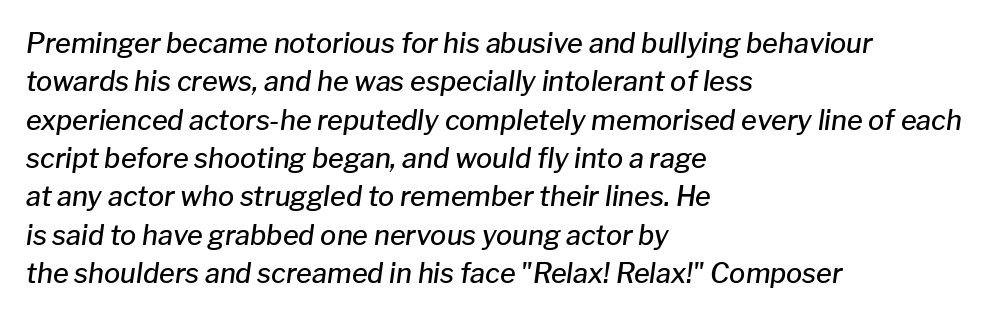
Q: Is the text bold? A: Semi-bold.
Q: Is the text italic (slanted)? A: Yes, it leans right by about 8 degrees.
Q: Is the text underlined? A: No.
Q: How is the paragraph aligned? A: Left-aligned.
Q: Is the spacing between letters normal or unusually wide? A: Normal.
Q: Is the spacing between lines tight, normal or loose? A: Normal.
